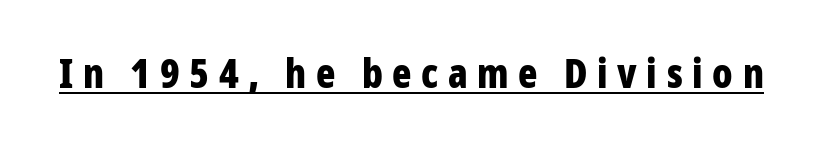
The image shows 40 px bold, condensed sans-serif type, upright; set unusually wide letter spacing (+0.24 em), underlined; low stroke contrast and a medium x-height.
